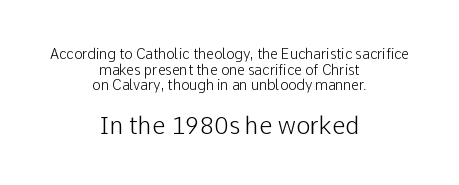
Look at the glyph heights: the lower group is clearly the bigger setting. The setting favours the middle, as headings and verse often do. Check under the words: just untouched page. Heaviness? Minimal to ordinary, like unemphasized prose. The type sits square on the baseline with zero lean. You could call the tracking neutral — neither tight nor loose.
